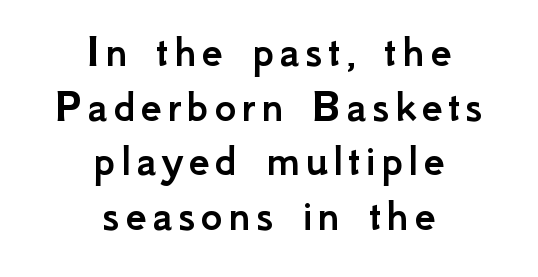
The image shows 47 px sans-serif type, upright; set centered, line spacing 1.16x, not underlined; low stroke contrast and a small x-height.
